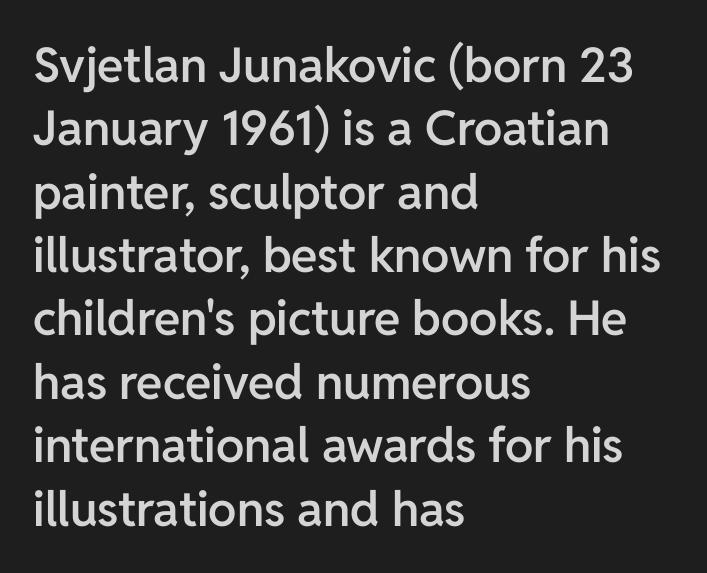
The image shows 48 px semibold sans-serif type, upright; set left-aligned, normal line spacing (1.32x), normal letter spacing, not underlined; low stroke contrast and a medium x-height.
